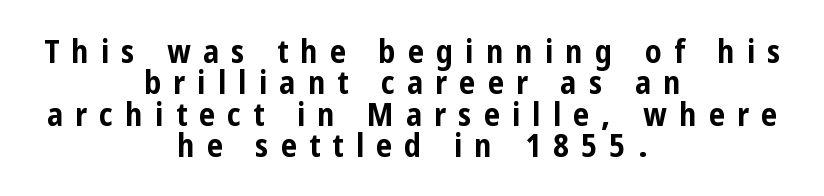
The image shows 32 px bold, condensed sans-serif type, upright; set centered, tight line spacing (0.98x), unusually wide letter spacing (+0.38 em), not underlined; low stroke contrast and a medium x-height.
